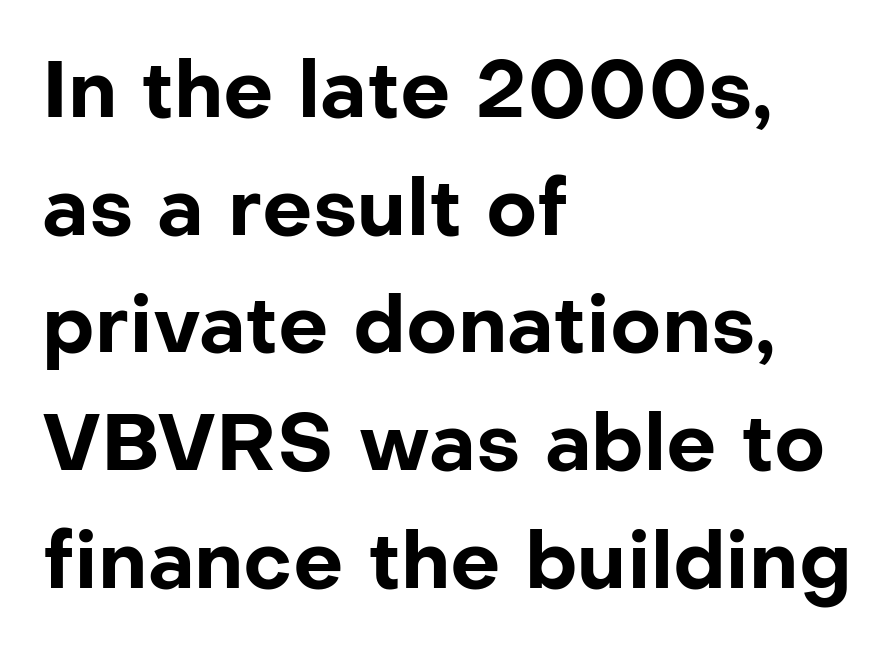
Look at the tracking — it's just the regular setting, nothing added. Does the leading feel generous? No, just average. Italic? Not at all — the glyphs are vertical. Each letter's strokes conclude bluntly, with no projecting serifs.
